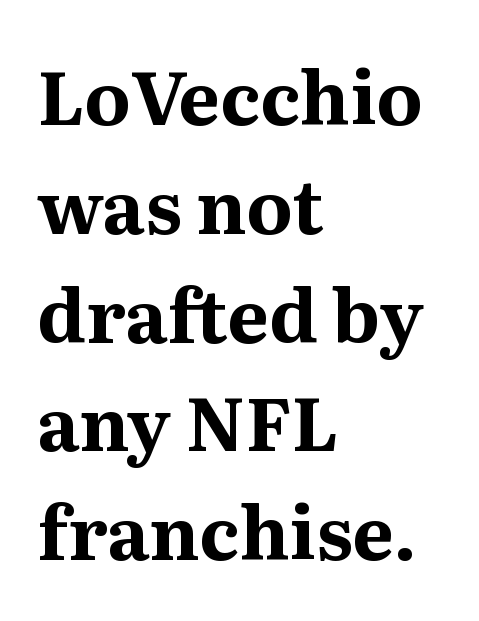
Q: Is the text bold? A: Yes.
Q: Is the text italic (slanted)? A: No, it is upright.
Q: Is the typeface a serif or a sans-serif typeface? A: Serif.
Q: Is the text underlined? A: No.
Q: How is the paragraph aligned? A: Left-aligned.
Q: Is the spacing between letters normal or unusually wide? A: Normal.
Q: Is the spacing between lines tight, normal or loose? A: Normal.
Q: Width (condensed, normal, or wide)? A: Normal.
Q: Stroke contrast? A: Medium.
Q: x-height? A: Medium.
Q: Monospaced? A: No.
